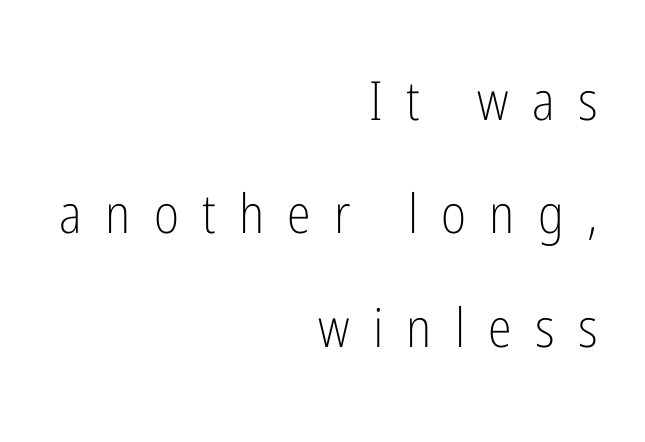
The block of text is sparse from top to bottom, with ample space between rows. The rendering uses natural spacing where letterforms have individual widths. Designer's note — italics off, roman on. The face looks like a standard text weight, possibly lighter. Glance below the letters and you will spot only blank space.
